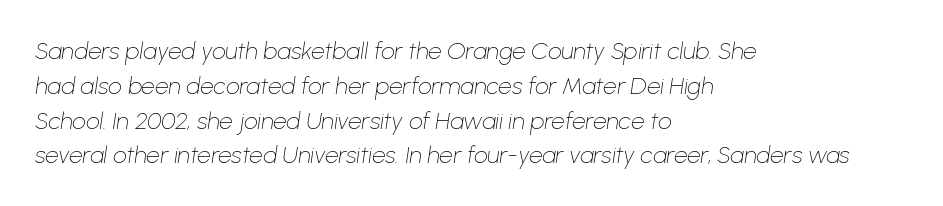
{"italic": "yes", "lean": "right", "slant_degrees": 8, "bold": "no", "underline": "no", "align": "left", "line_spacing": "normal", "line_spacing_ratio": 1.45, "letter_spacing": "normal", "letter_spacing_em": 0.0, "glyph_px": 24}
